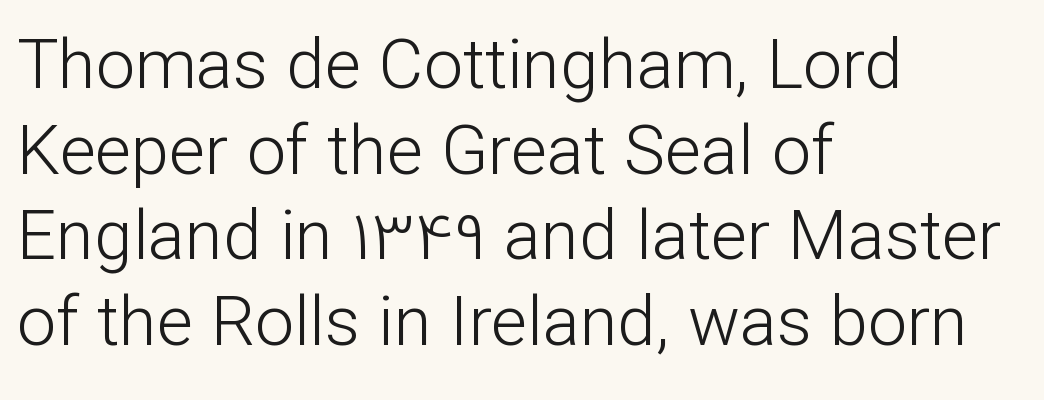
{"serif": "no", "italic": "no", "bold": "no", "weight": "light", "width": "normal", "stroke_contrast": "low", "x_height": "medium", "monospaced": "no", "underline": "no", "align": "left", "line_spacing_ratio": 1.24, "letter_spacing": "normal", "letter_spacing_em": 0.0, "glyph_px": 69}
